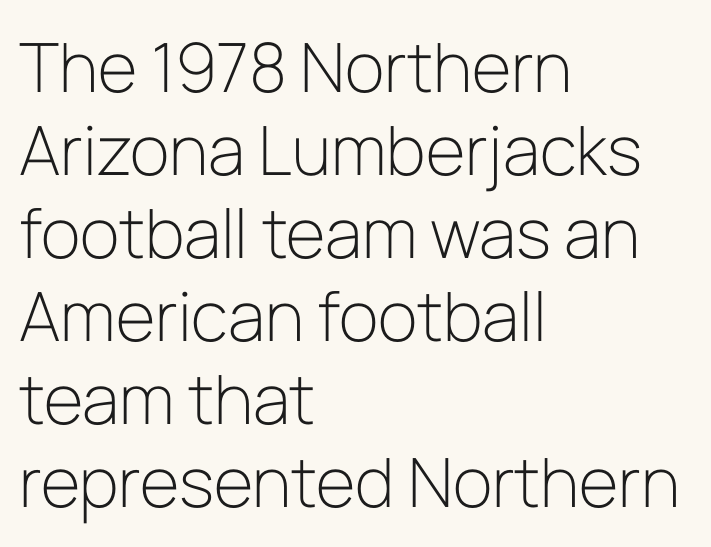
Q: Is the text bold? A: No.
Q: Is the text italic (slanted)? A: No, it is upright.
Q: Is the typeface a serif or a sans-serif typeface? A: Sans-serif.
Q: Is the text underlined? A: No.
Q: How is the paragraph aligned? A: Left-aligned.
Q: Is the spacing between letters normal or unusually wide? A: Normal.
Q: Width (condensed, normal, or wide)? A: Normal.
Q: Stroke contrast? A: Low.
Q: x-height? A: Medium.
Q: Monospaced? A: No.
